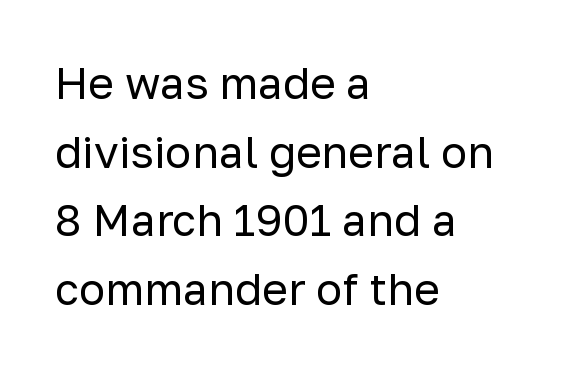
Q: Is the text bold? A: No.
Q: Is the text italic (slanted)? A: No, it is upright.
Q: Is the typeface a serif or a sans-serif typeface? A: Sans-serif.
Q: Is the text underlined? A: No.
Q: How is the paragraph aligned? A: Left-aligned.
Q: Is the spacing between letters normal or unusually wide? A: Normal.
Q: Is the spacing between lines tight, normal or loose? A: Normal.
Q: Width (condensed, normal, or wide)? A: Normal.
Q: Stroke contrast? A: Low.
Q: x-height? A: Medium.
Q: Monospaced? A: No.
